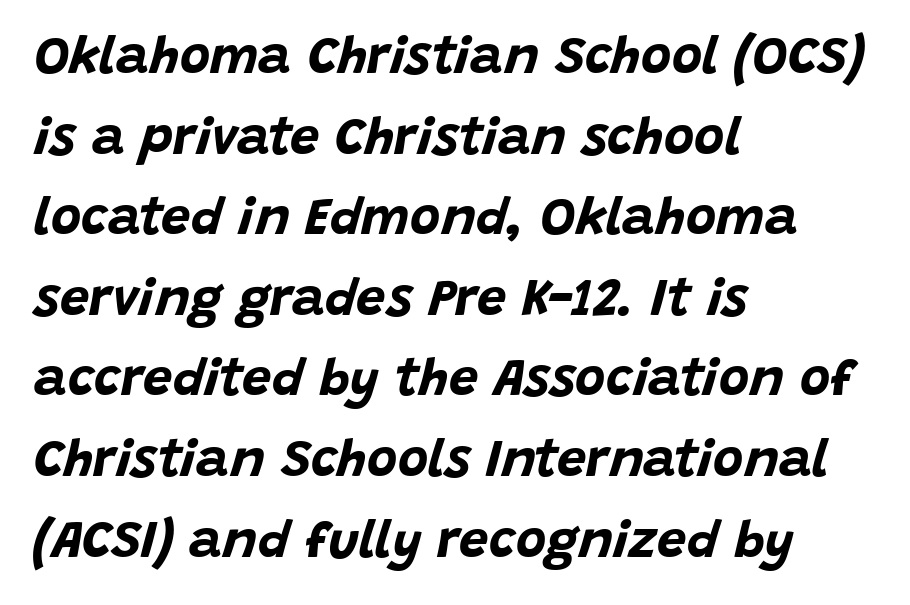
The image shows 52 px bold type, italic (leaning right); set left-aligned, normal line spacing (1.55x), normal letter spacing, not underlined; low stroke contrast and a large x-height.
